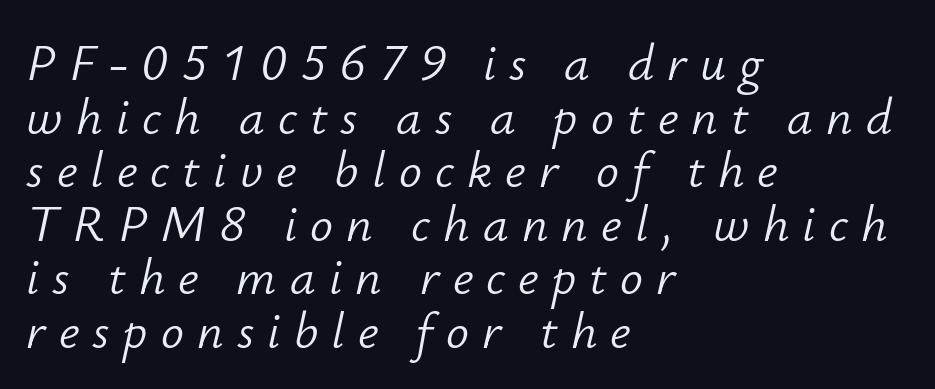
{"italic": "yes", "lean": "right", "slant_degrees": 12, "bold": "no", "weight": "light", "width": "normal", "stroke_contrast": "low", "x_height": "small", "monospaced": "no", "underline": "no", "align": "left", "line_spacing": "tight", "line_spacing_ratio": 1.05, "letter_spacing": "wide", "letter_spacing_em": 0.26, "glyph_px": 51}
